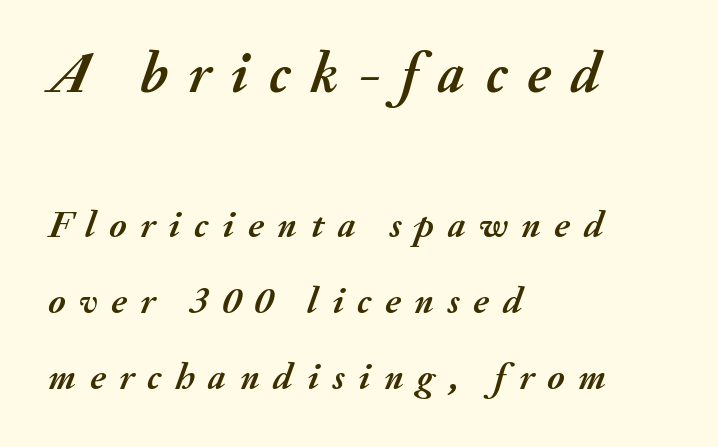
Q: Is the text bold? A: Yes.
Q: Is the text italic (slanted)? A: Yes, it leans right by about 20 degrees.
Q: Is the text underlined? A: No.
Q: How is the paragraph aligned? A: Left-aligned.
Q: Is the spacing between letters normal or unusually wide? A: Unusually wide.
Q: Is the spacing between lines tight, normal or loose? A: Loose.
Q: Which block of text is set in a larger size, the first (top) or the second (bottom)? A: The first (top) one.
Q: Width (condensed, normal, or wide)? A: Normal.
Q: Stroke contrast? A: Medium.
Q: x-height? A: Small.
Q: Monospaced? A: No.
